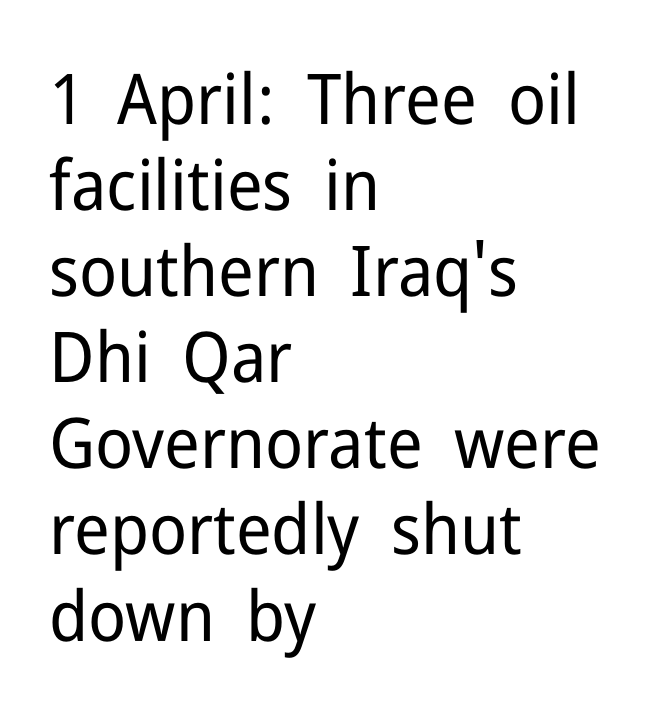
{"serif": "no", "italic": "no", "bold": "no", "weight": "regular", "width": "normal", "stroke_contrast": "low", "x_height": "medium", "monospaced": "no", "underline": "no", "align": "left", "line_spacing_ratio": 1.23, "letter_spacing": "normal", "letter_spacing_em": 0.0, "glyph_px": 70}
